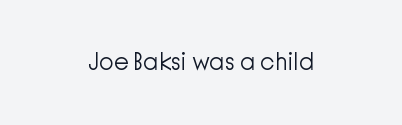
{"italic": "no", "bold": "no", "underline": "no", "letter_spacing": "normal", "letter_spacing_em": 0.0, "glyph_px": 24}
